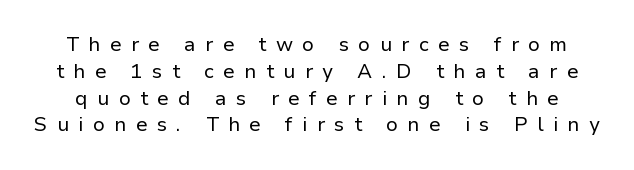
{"italic": "no", "bold": "no", "underline": "no", "line_spacing": "normal", "line_spacing_ratio": 1.34, "letter_spacing": "wide", "letter_spacing_em": 0.47, "glyph_px": 20}
